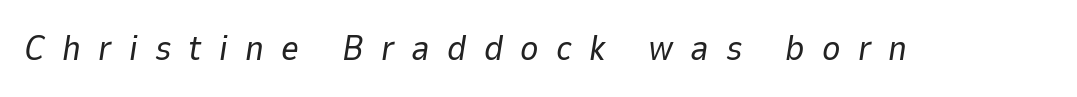
The image shows 35 px regular-weight type, italic (leaning right); set unusually wide letter spacing (+0.49 em), not underlined; low stroke contrast and a medium x-height.
